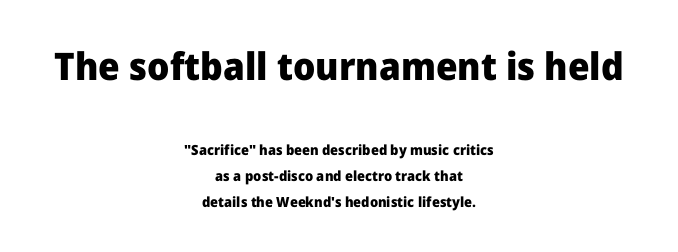
The image shows 38 px heavy sans-serif type, upright; set centered, line spacing 1.86x, normal letter spacing, not underlined; the first (top) block is 2.71x larger; low stroke contrast and a medium x-height.
